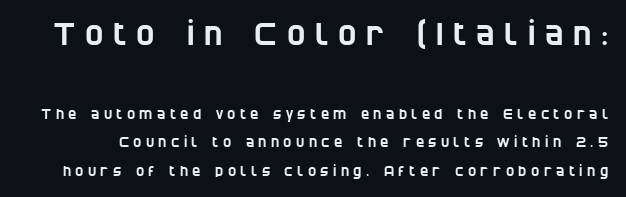
{"serif": "no", "width": "condensed", "stroke_contrast": "low", "x_height": "large", "monospaced": "no", "underline": "no", "line_spacing": "loose", "line_spacing_ratio": 2.03, "letter_spacing": "wide", "letter_spacing_em": 0.31, "larger_block": "first", "size_ratio": 2.21, "glyph_px": 31}
